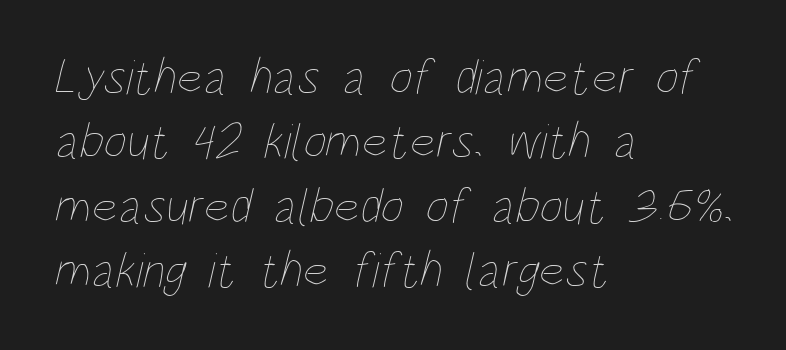
Q: Is the text bold? A: No.
Q: Is the text underlined? A: No.
Q: How is the paragraph aligned? A: Left-aligned.
Q: Is the spacing between letters normal or unusually wide? A: Normal.
Q: Is the spacing between lines tight, normal or loose? A: Normal.
Q: Width (condensed, normal, or wide)? A: Condensed.
Q: Stroke contrast? A: Low.
Q: x-height? A: Large.
Q: Monospaced? A: No.
